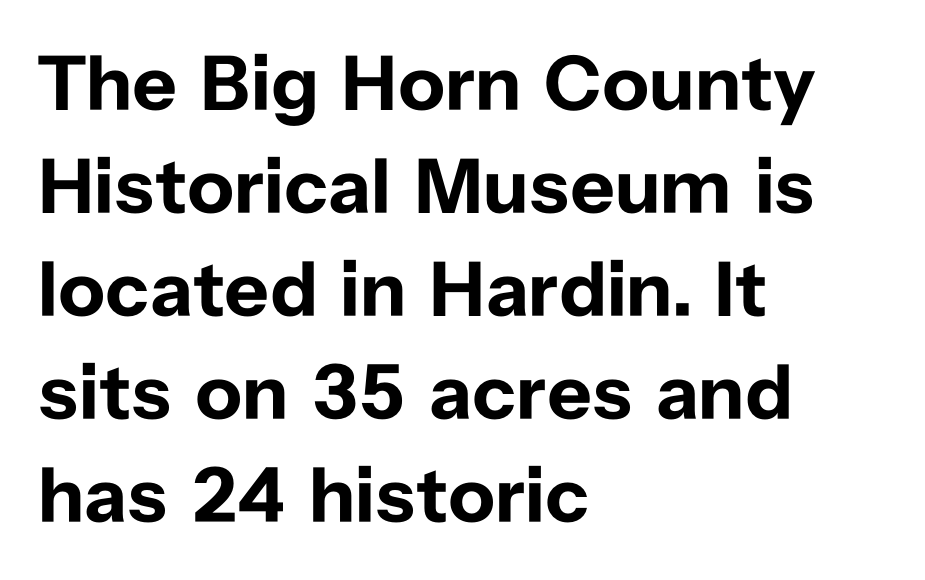
Q: Is the text bold? A: Yes.
Q: Is the text italic (slanted)? A: No, it is upright.
Q: Is the typeface a serif or a sans-serif typeface? A: Sans-serif.
Q: Is the text underlined? A: No.
Q: How is the paragraph aligned? A: Left-aligned.
Q: Is the spacing between letters normal or unusually wide? A: Normal.
Q: Is the spacing between lines tight, normal or loose? A: Normal.
Q: Width (condensed, normal, or wide)? A: Normal.
Q: Stroke contrast? A: Low.
Q: x-height? A: Medium.
Q: Monospaced? A: No.
